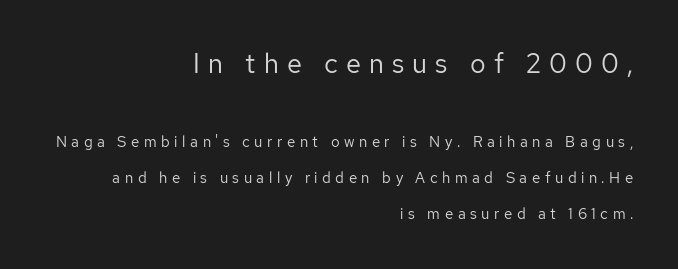
Visually, the top section dominates because its glyphs are scaled up. Every character sits straight up, as roman type does. Unbolded letterforms with no extra heft. Tracking value appears strongly positive — letters spread wide. The rag falls on the left side of this text block. The vertical gap from one line to the next is large.
